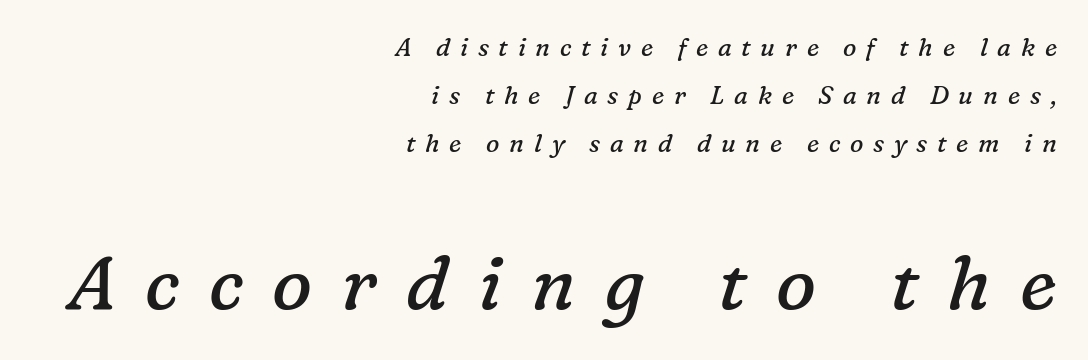
The image shows 75 px regular-weight serif type, italic (leaning right); set right-aligned, loose line spacing (1.92x), unusually wide letter spacing (+0.39 em), not underlined; the second (bottom) block is 3.0x larger; low stroke contrast and a medium x-height.
